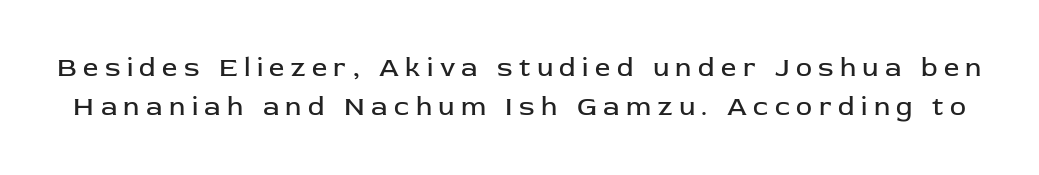
Vertical stems look standard width or narrower in stroke. Vertical strokes here are truly vertical. The glyphs are unaccompanied by any horizontal stroke below them. Does the leading feel generous? No, just average. The horizontal fit of the characters is loose and conspicuously gappy.
